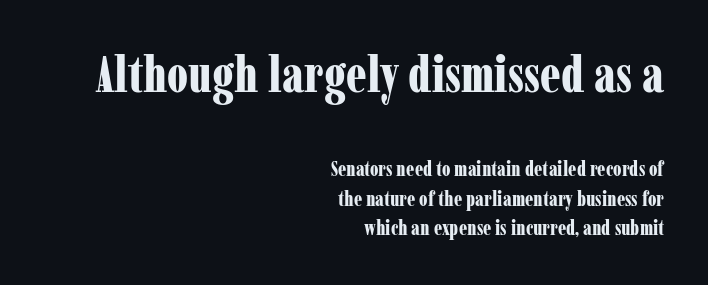
{"serif": "yes", "italic": "no", "bold": "yes", "weight": "bold", "width": "condensed", "stroke_contrast": "low", "x_height": "medium", "monospaced": "no", "underline": "no", "align": "right", "line_spacing": "normal", "line_spacing_ratio": 1.47, "letter_spacing": "normal", "letter_spacing_em": 0.0, "larger_block": "first", "size_ratio": 2.5, "glyph_px": 50}
